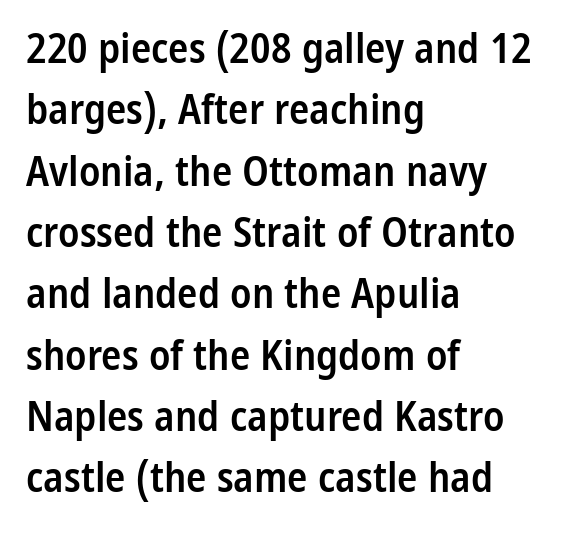
{"serif": "no", "italic": "no", "bold": "semi", "weight": "semibold", "width": "condensed", "stroke_contrast": "low", "x_height": "medium", "monospaced": "no", "underline": "no", "align": "left", "line_spacing": "normal", "line_spacing_ratio": 1.46, "letter_spacing": "normal", "letter_spacing_em": 0.0, "glyph_px": 42}
